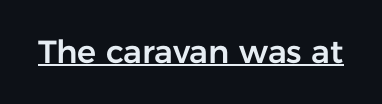
The image shows 32 px sans-serif type, upright; set normal letter spacing, underlined; low stroke contrast and a medium x-height.
